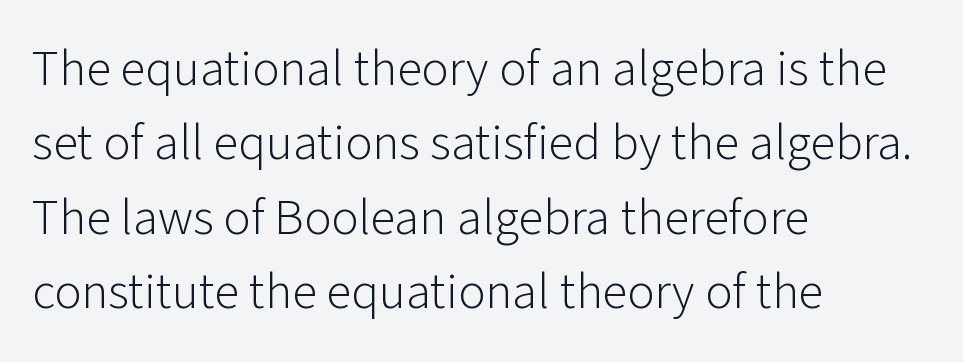
Q: Is the text bold? A: No.
Q: Is the text italic (slanted)? A: No, it is upright.
Q: Is the typeface a serif or a sans-serif typeface? A: Sans-serif.
Q: Is the text underlined? A: No.
Q: How is the paragraph aligned? A: Left-aligned.
Q: Is the spacing between letters normal or unusually wide? A: Normal.
Q: Is the spacing between lines tight, normal or loose? A: Normal.
Q: Width (condensed, normal, or wide)? A: Normal.
Q: Stroke contrast? A: Low.
Q: x-height? A: Medium.
Q: Monospaced? A: No.
